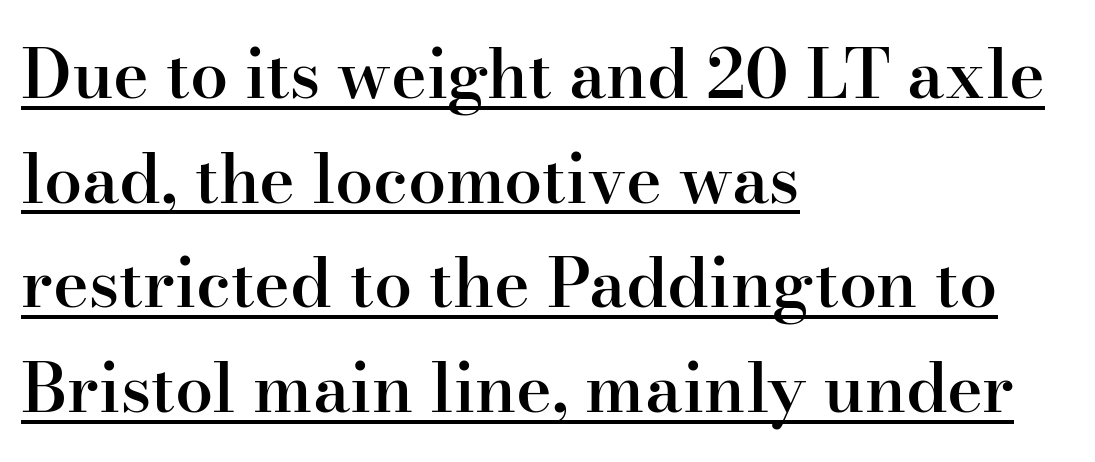
The typesetter chose a ragged-right arrangement here. A continuous stroke trails under the words, as in a hyperlink. Varying glyph widths throughout — classic text-font behaviour. A serif font was chosen for this passage. If you drew a line through each stem, it would be perfectly vertical. Notice the strokes are somewhat thickened but not fully heavy: this is a semibold.
